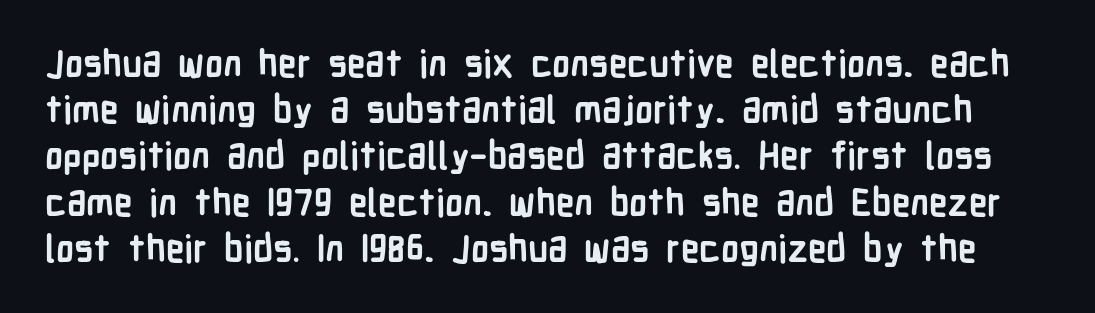
Each letter keeps its own natural width here, so spacing adapts to shape. The face used here has the dense, thick strokes of a bold. The strip under each line holds only bare page. Check where the strokes stop: nothing finishes them off — pure sans. You can tell it's not italic because the verticals are truly vertical. Letter spacing: default.
